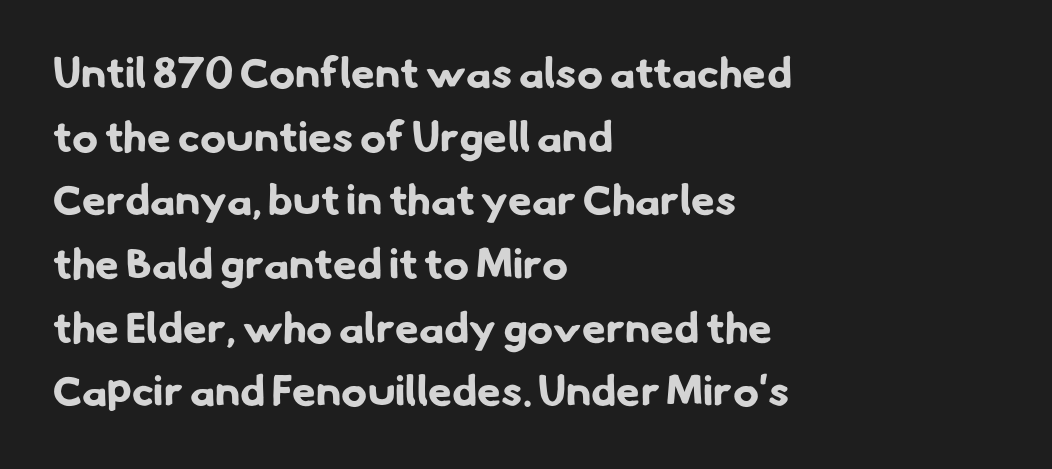
{"serif": "no", "bold": "yes", "weight": "bold", "width": "normal", "stroke_contrast": "low", "x_height": "small", "monospaced": "no", "underline": "no", "align": "left", "line_spacing": "normal", "line_spacing_ratio": 1.48, "letter_spacing": "normal", "letter_spacing_em": 0.0, "glyph_px": 43}
